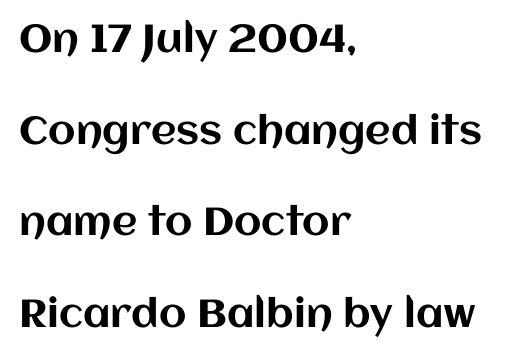
Q: Is the text italic (slanted)? A: No, it is upright.
Q: Is the text underlined? A: No.
Q: How is the paragraph aligned? A: Left-aligned.
Q: Is the spacing between letters normal or unusually wide? A: Normal.
Q: Is the spacing between lines tight, normal or loose? A: Loose.
Q: Width (condensed, normal, or wide)? A: Normal.
Q: Stroke contrast? A: Medium.
Q: x-height? A: Large.
Q: Monospaced? A: No.
